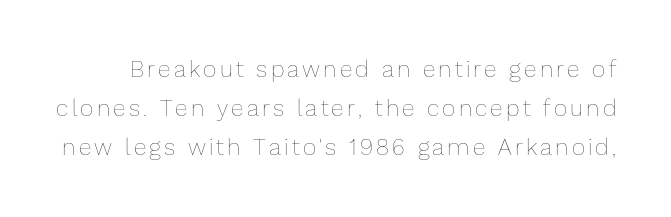
{"italic": "no", "bold": "no", "underline": "no", "line_spacing": "normal", "line_spacing_ratio": 1.7, "glyph_px": 23}
